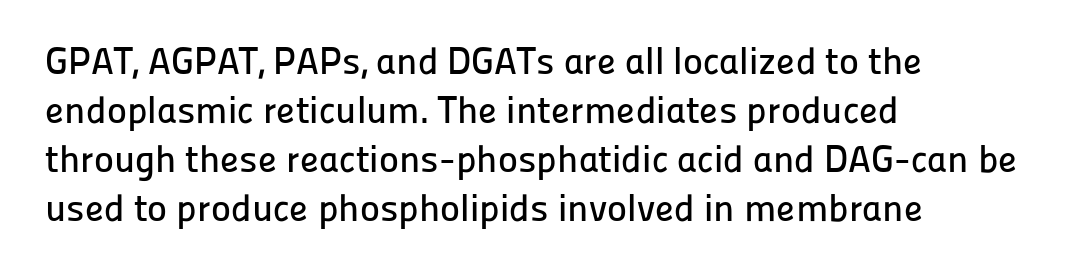
Each letter keeps its own natural width here, so spacing adapts to shape. Vertically, the passage feels balanced, rows spaced as you'd expect. Underlining? Definitely not there. Quick note: not italic, upright. Inter-character spacing is left at the font's built-in metrics. Alignment: flush left.
